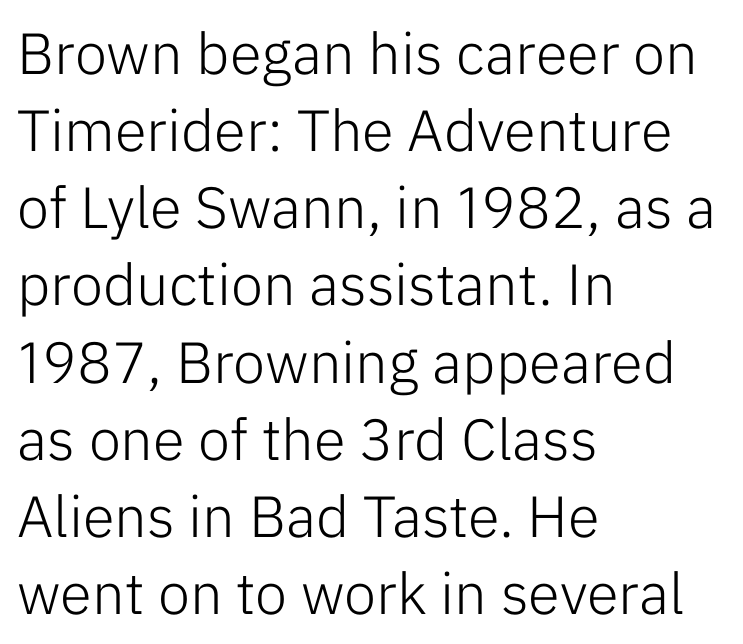
Q: Is the text bold? A: No.
Q: Is the text italic (slanted)? A: No, it is upright.
Q: Is the typeface a serif or a sans-serif typeface? A: Sans-serif.
Q: Is the text underlined? A: No.
Q: How is the paragraph aligned? A: Left-aligned.
Q: Is the spacing between letters normal or unusually wide? A: Normal.
Q: Is the spacing between lines tight, normal or loose? A: Normal.
Q: Width (condensed, normal, or wide)? A: Normal.
Q: Stroke contrast? A: Low.
Q: x-height? A: Medium.
Q: Monospaced? A: No.
